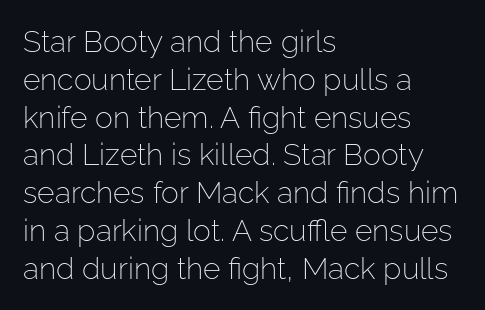
Q: Is the text bold? A: No.
Q: Is the text italic (slanted)? A: No, it is upright.
Q: Is the typeface a serif or a sans-serif typeface? A: Sans-serif.
Q: Is the text underlined? A: No.
Q: How is the paragraph aligned? A: Left-aligned.
Q: Is the spacing between letters normal or unusually wide? A: Normal.
Q: Is the spacing between lines tight, normal or loose? A: Normal.
Q: Width (condensed, normal, or wide)? A: Normal.
Q: Stroke contrast? A: Low.
Q: x-height? A: Medium.
Q: Monospaced? A: No.
